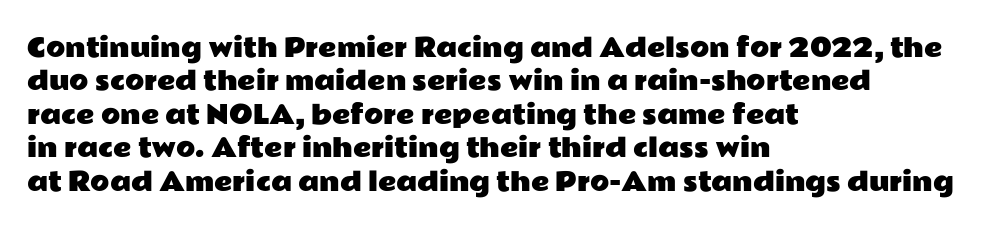
{"italic": "no", "underline": "no", "align": "left", "line_spacing": "normal", "line_spacing_ratio": 1.34, "letter_spacing": "normal", "letter_spacing_em": 0.0, "glyph_px": 25}
